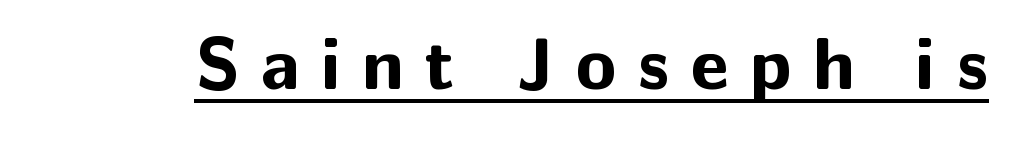
Look at the bottom of the vertical strokes: they stop flat, with no serifs. Decoration check: the copy is underlined. Each letter keeps its own natural width here, so spacing adapts to shape. The characters look thick and weighty, a clear bold.
